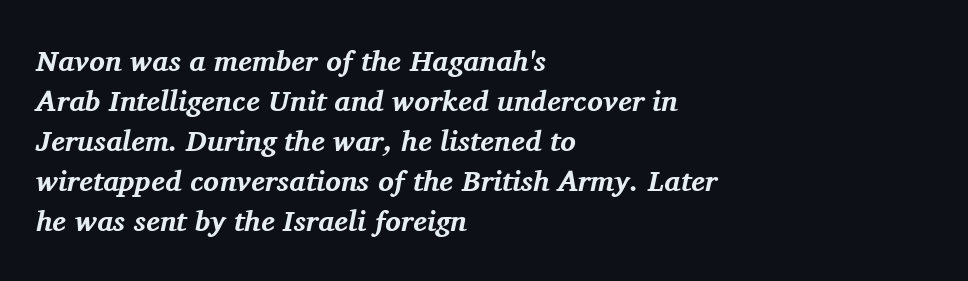
{"serif": "yes", "italic": "yes", "lean": "right", "slant_degrees": 11, "bold": "yes", "weight": "bold", "width": "normal", "stroke_contrast": "medium", "x_height": "medium", "monospaced": "no", "underline": "no", "align": "left", "line_spacing": "normal", "line_spacing_ratio": 1.38, "letter_spacing": "normal", "letter_spacing_em": 0.0, "glyph_px": 29}
